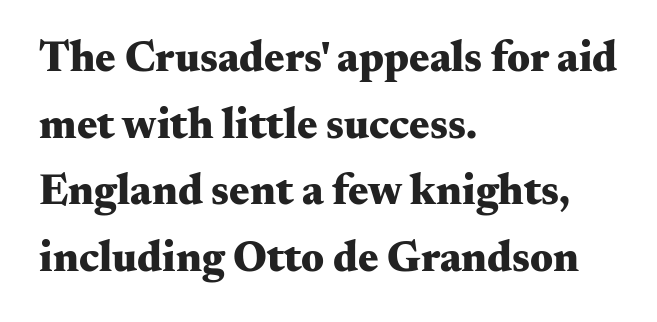
Emphasis by weight is at full strength: bold. Teacher's note: observe the even left margin — that is flush-left alignment. Quick note: underline off. Characters follow at the spacing the type designer built in. The passage shown is typed in a proportional face where columns would drift.
